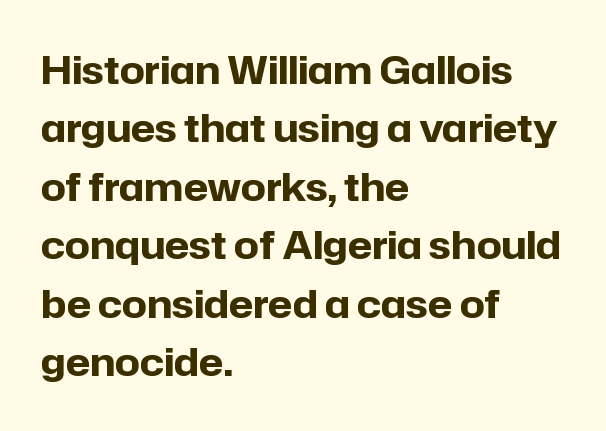
Q: Is the text bold? A: Yes.
Q: Is the text italic (slanted)? A: No, it is upright.
Q: Is the typeface a serif or a sans-serif typeface? A: Sans-serif.
Q: Is the text underlined? A: No.
Q: How is the paragraph aligned? A: Left-aligned.
Q: Is the spacing between letters normal or unusually wide? A: Normal.
Q: Is the spacing between lines tight, normal or loose? A: Normal.
Q: Width (condensed, normal, or wide)? A: Normal.
Q: Stroke contrast? A: Low.
Q: x-height? A: Medium.
Q: Monospaced? A: No.
